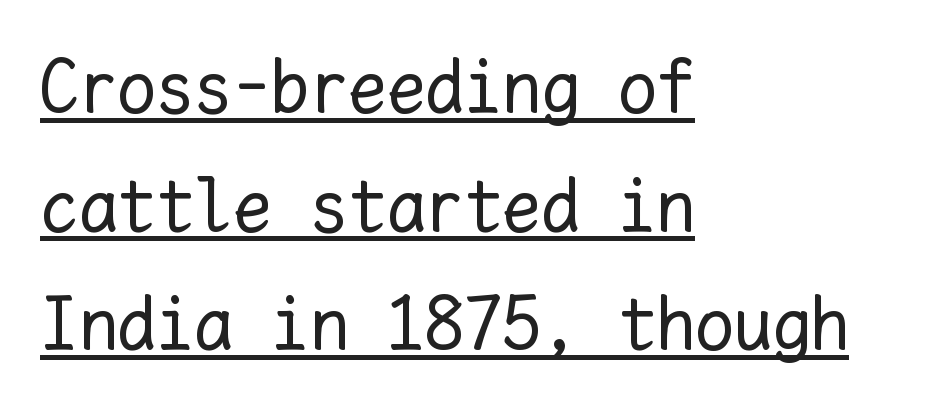
This is not heavy type; no bold has been used. The space between consecutive lines is moderate. This rendering uses left alignment, leaving the right contour irregular. Tracking value appears to be zero — textbook default spacing. Does a line run under the words? Yes, clearly. Each letter, wide or thin by design, is forced into the same width here.
